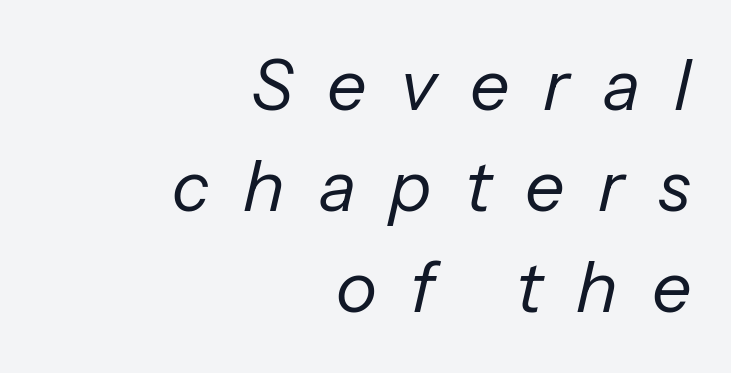
Q: Is the text bold? A: No.
Q: Is the text italic (slanted)? A: Yes, it leans right by about 13 degrees.
Q: Is the text underlined? A: No.
Q: How is the paragraph aligned? A: Right-aligned.
Q: Is the spacing between letters normal or unusually wide? A: Unusually wide.
Q: Is the spacing between lines tight, normal or loose? A: Normal.
Q: Width (condensed, normal, or wide)? A: Normal.
Q: Stroke contrast? A: Low.
Q: x-height? A: Medium.
Q: Monospaced? A: No.
